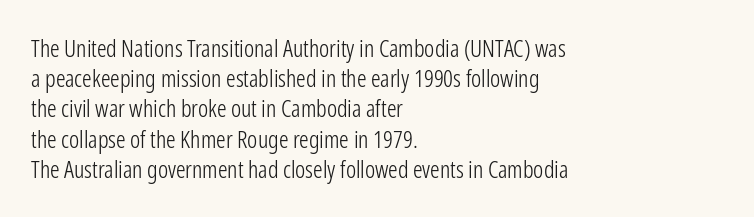
Q: Is the text bold? A: No.
Q: Is the text italic (slanted)? A: No, it is upright.
Q: Is the text underlined? A: No.
Q: How is the paragraph aligned? A: Left-aligned.
Q: Is the spacing between letters normal or unusually wide? A: Normal.
Q: Is the spacing between lines tight, normal or loose? A: Normal.
